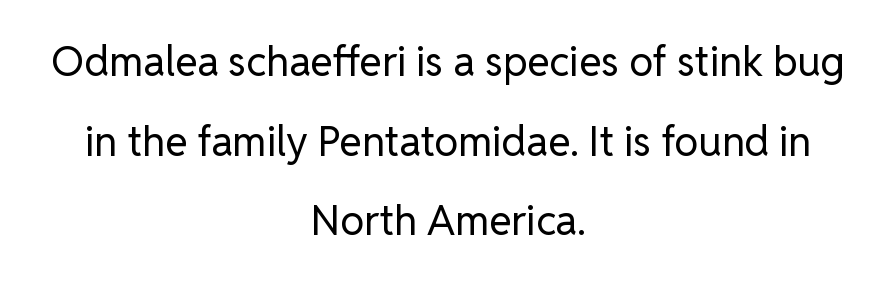
{"serif": "no", "italic": "no", "bold": "no", "weight": "regular", "width": "normal", "stroke_contrast": "low", "x_height": "medium", "monospaced": "no", "underline": "no", "align": "center", "line_spacing": "loose", "line_spacing_ratio": 1.94, "letter_spacing": "normal", "letter_spacing_em": 0.0, "glyph_px": 41}
